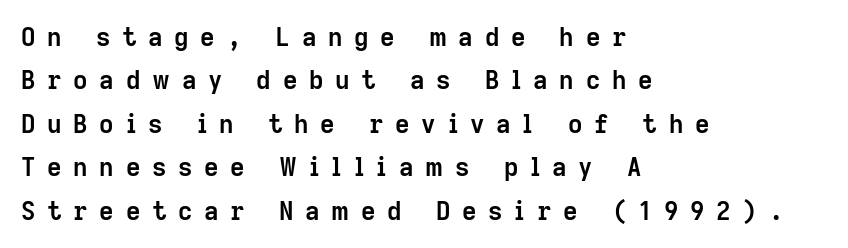
Does the weight exceed regular? Yes, all the way to bold. A roman cut, with each character standing at attention. Display-style spreading of the glyphs; the letterfit is very open. The typesetter chose a ragged-right arrangement here.
